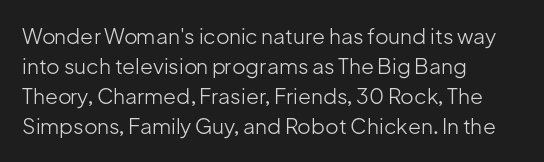
The image shows 21 px text type, upright; set left-aligned, normal line spacing (1.43x), normal letter spacing, not underlined.
